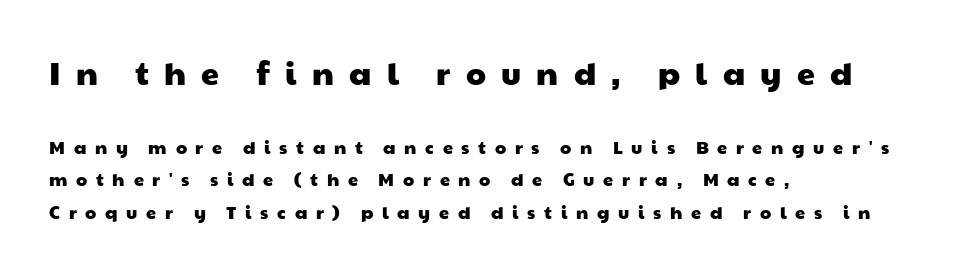
The image shows 32 px wide sans-serif type; set left-aligned, line spacing 1.81x, unusually wide letter spacing (+0.48 em), not underlined; the first (top) block is 1.78x larger; low stroke contrast and a medium x-height.
